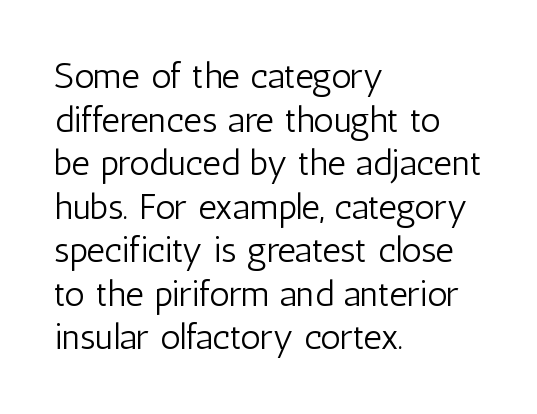
Q: Is the text bold? A: No.
Q: Is the text italic (slanted)? A: No, it is upright.
Q: Is the typeface a serif or a sans-serif typeface? A: Sans-serif.
Q: Is the text underlined? A: No.
Q: How is the paragraph aligned? A: Left-aligned.
Q: Is the spacing between letters normal or unusually wide? A: Normal.
Q: Width (condensed, normal, or wide)? A: Condensed.
Q: Stroke contrast? A: Low.
Q: x-height? A: Medium.
Q: Monospaced? A: No.
